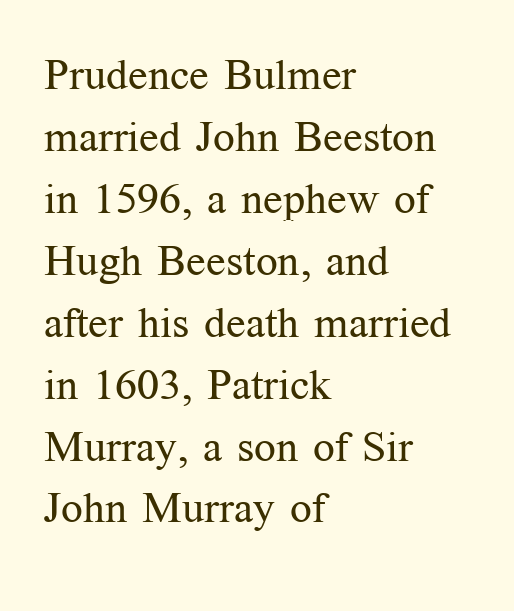
The image shows 43 px regular-weight serif type, upright; set left-aligned, normal line spacing (1.44x), normal letter spacing, not underlined; medium stroke contrast and a medium x-height.
